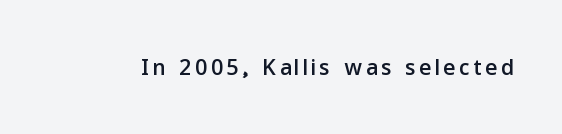
Q: Is the text italic (slanted)? A: No, it is upright.
Q: Is the typeface a serif or a sans-serif typeface? A: Sans-serif.
Q: Is the text underlined? A: No.
Q: Width (condensed, normal, or wide)? A: Normal.
Q: Stroke contrast? A: Low.
Q: x-height? A: Medium.
Q: Monospaced? A: No.
